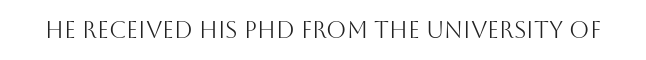
Q: Is the text bold? A: No.
Q: Is the text italic (slanted)? A: No, it is upright.
Q: Is the text underlined? A: No.
Q: Is the spacing between letters normal or unusually wide? A: Normal.
